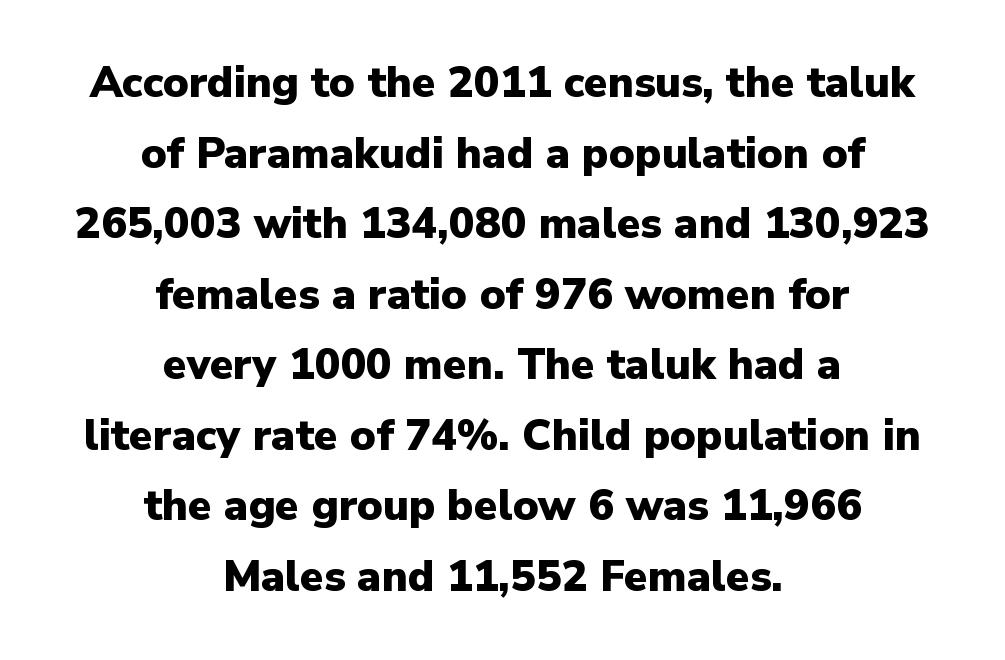
Q: Is the text bold? A: Yes.
Q: Is the text italic (slanted)? A: No, it is upright.
Q: Is the typeface a serif or a sans-serif typeface? A: Sans-serif.
Q: Is the text underlined? A: No.
Q: How is the paragraph aligned? A: Centered.
Q: Is the spacing between letters normal or unusually wide? A: Normal.
Q: Is the spacing between lines tight, normal or loose? A: Normal.
Q: Width (condensed, normal, or wide)? A: Normal.
Q: Stroke contrast? A: Low.
Q: x-height? A: Medium.
Q: Monospaced? A: No.
